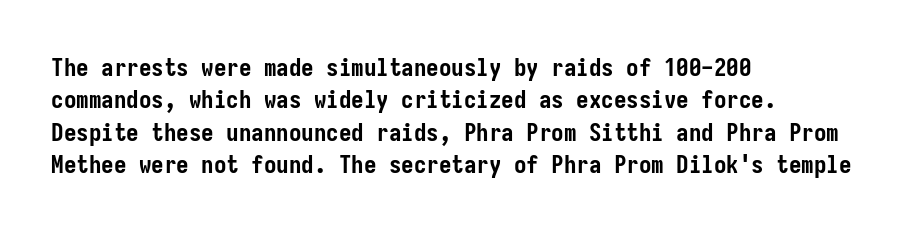
A typesetter would mark this as roman, not italic. The strokes are fattened all the way to bold. Beneath every word, the page is bare. The letters sit at their default tracking, neither squeezed nor spread. Notice how the passage keeps a crisp vertical edge on the left only. The lines sit at an ordinary, default distance from one another.
